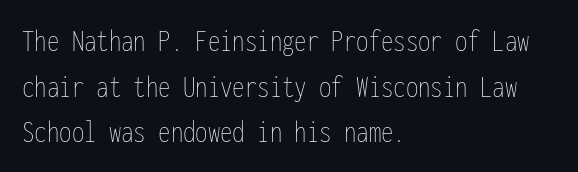
This sample uses an upright cut, with every glyph sitting square on the baseline. The rag falls on the right side of this text block. Only glyphs here, with clear space below each row. The font sits on the lighter half of the weight spectrum, regular included.
